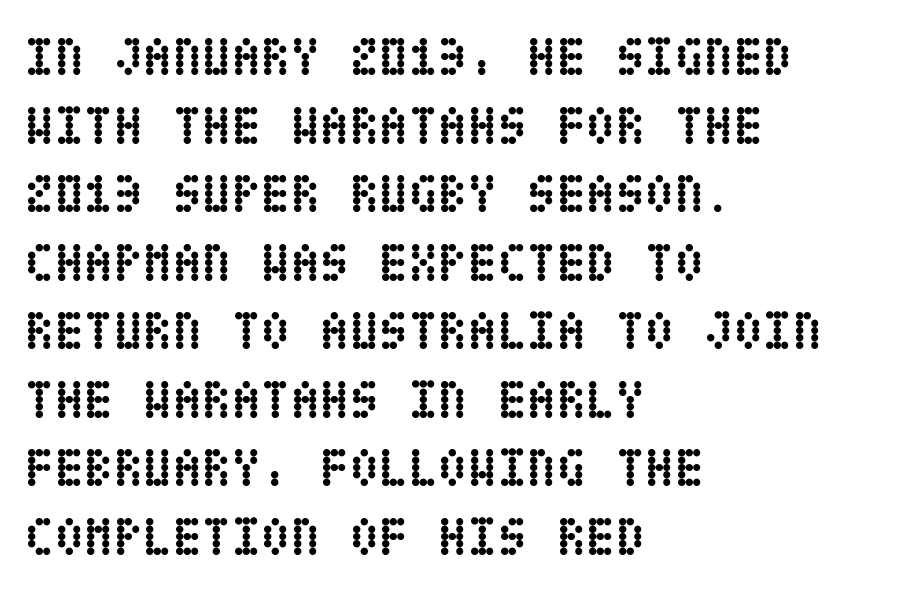
Q: Is the text bold? A: Yes.
Q: Is the text italic (slanted)? A: No, it is upright.
Q: Is the text underlined? A: No.
Q: How is the paragraph aligned? A: Left-aligned.
Q: Is the spacing between letters normal or unusually wide? A: Normal.
Q: Is the spacing between lines tight, normal or loose? A: Normal.
Q: Width (condensed, normal, or wide)? A: Condensed.
Q: Stroke contrast? A: Low.
Q: x-height? A: Large.
